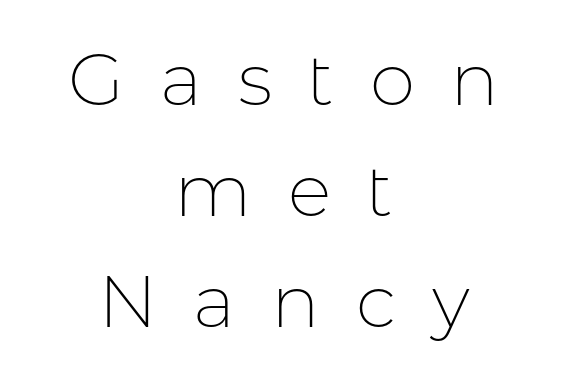
{"serif": "no", "italic": "no", "bold": "no", "weight": "thin", "width": "normal", "stroke_contrast": "low", "x_height": "medium", "monospaced": "no", "underline": "no", "align": "center", "line_spacing": "normal", "line_spacing_ratio": 1.52, "letter_spacing": "wide", "letter_spacing_em": 0.49, "glyph_px": 73}
